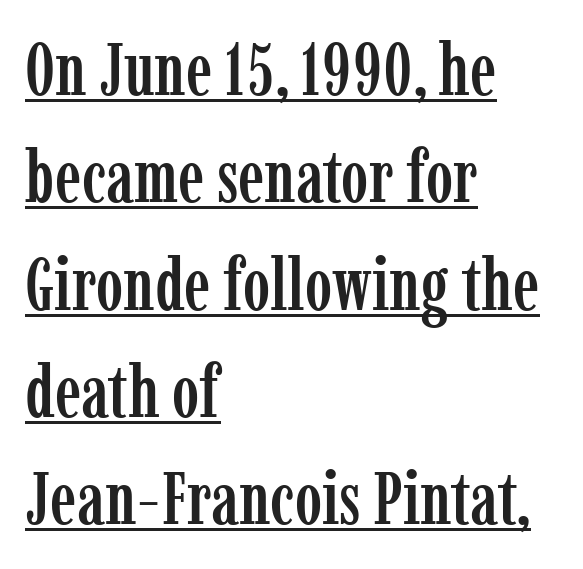
{"serif": "yes", "italic": "no", "width": "condensed", "stroke_contrast": "low", "x_height": "medium", "monospaced": "no", "underline": "yes", "align": "left", "line_spacing": "normal", "line_spacing_ratio": 1.47, "letter_spacing": "normal", "letter_spacing_em": 0.0, "glyph_px": 73}
